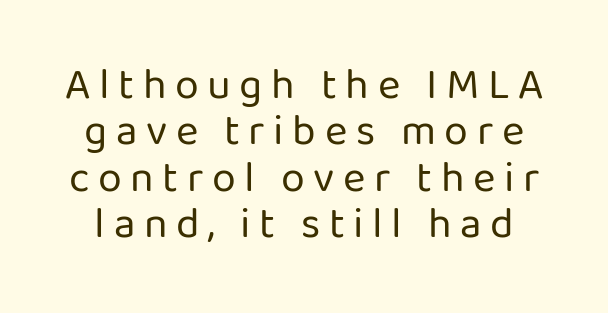
Q: Is the text bold? A: No.
Q: Is the text italic (slanted)? A: No, it is upright.
Q: Is the typeface a serif or a sans-serif typeface? A: Sans-serif.
Q: Is the text underlined? A: No.
Q: Is the spacing between letters normal or unusually wide? A: Unusually wide.
Q: Is the spacing between lines tight, normal or loose? A: Tight.
Q: Width (condensed, normal, or wide)? A: Normal.
Q: Stroke contrast? A: Low.
Q: x-height? A: Medium.
Q: Monospaced? A: No.
